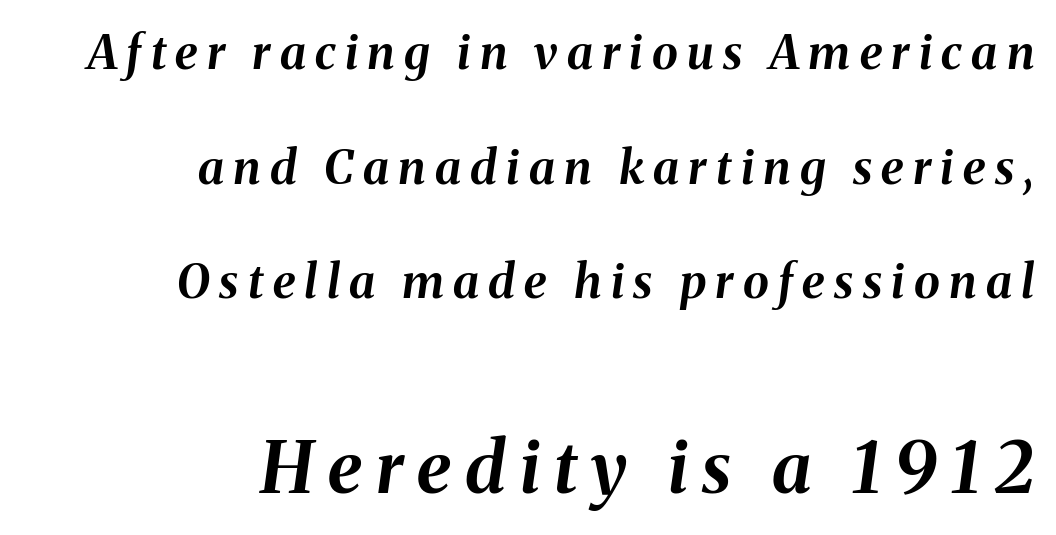
Display-style spreading of the glyphs; the letterfit is very open. Check the space under the baseline: it is left empty. The glyphs have the mass of a bold cut. Block two is the big one; block one sits smaller above it. Posture: slanted. The face used here is proportionally spaced, like ordinary book or web type.
